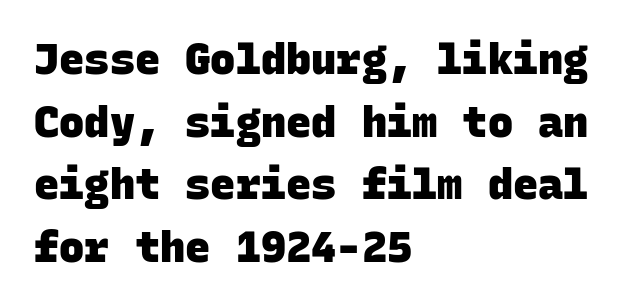
{"serif": "no", "bold": "yes", "weight": "heavy", "width": "normal", "stroke_contrast": "low", "x_height": "large", "monospaced": "yes", "underline": "no", "align": "left", "line_spacing": "normal", "line_spacing_ratio": 1.49, "letter_spacing": "normal", "letter_spacing_em": 0.0, "glyph_px": 42}
